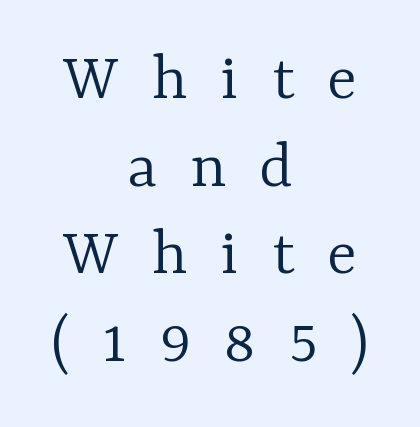
{"serif": "yes", "italic": "no", "bold": "no", "weight": "light", "width": "normal", "stroke_contrast": "low", "x_height": "medium", "monospaced": "no", "underline": "no", "align": "center", "line_spacing": "normal", "line_spacing_ratio": 1.27, "letter_spacing": "wide", "letter_spacing_em": 0.48, "glyph_px": 69}
